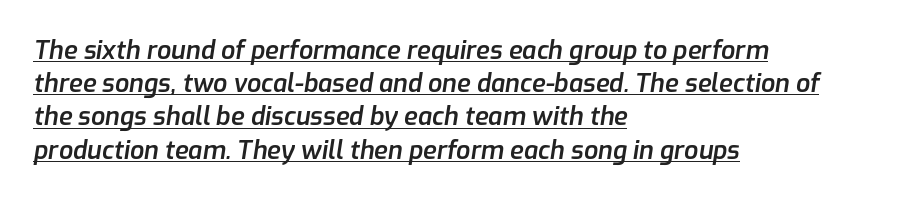
The image shows 25 px text type, italic (leaning right); set left-aligned, normal line spacing (1.33x), normal letter spacing, underlined.
